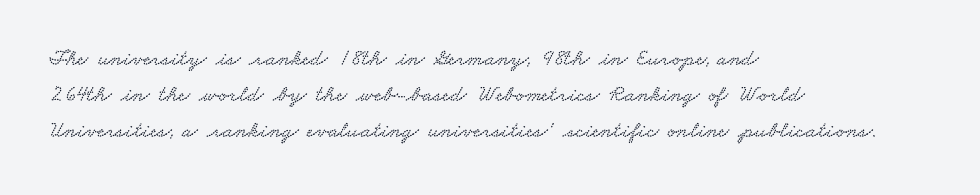
{"underline": "no", "align": "left", "line_spacing": "normal", "line_spacing_ratio": 1.57, "letter_spacing": "normal", "letter_spacing_em": 0.0, "glyph_px": 23}
